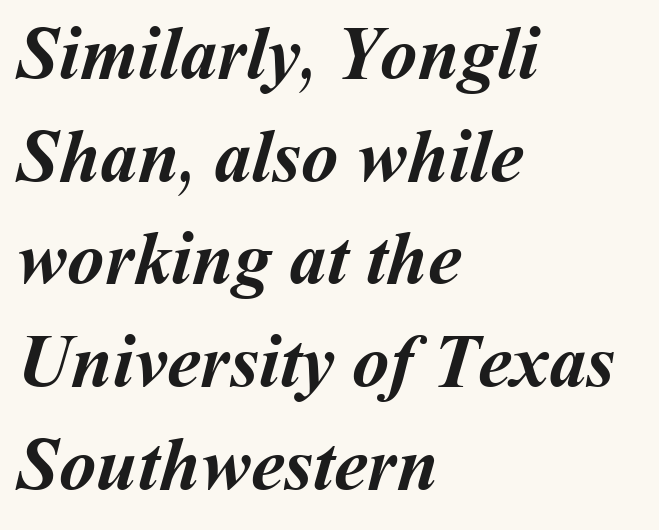
Q: Is the text bold? A: Yes.
Q: Is the text underlined? A: No.
Q: How is the paragraph aligned? A: Left-aligned.
Q: Is the spacing between letters normal or unusually wide? A: Normal.
Q: Is the spacing between lines tight, normal or loose? A: Normal.
Q: Width (condensed, normal, or wide)? A: Normal.
Q: Stroke contrast? A: Medium.
Q: x-height? A: Medium.
Q: Monospaced? A: No.
